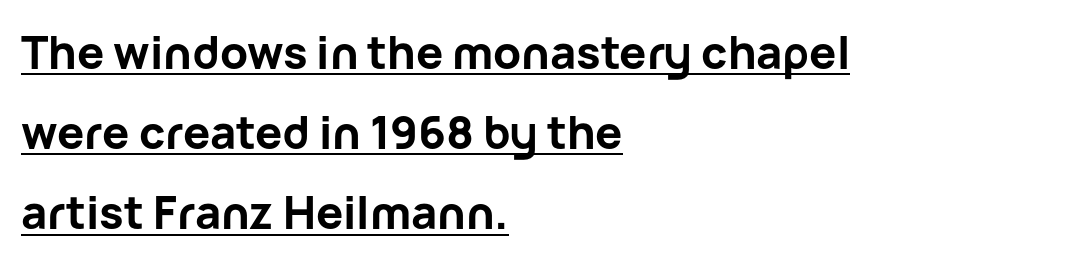
{"serif": "no", "italic": "no", "bold": "yes", "weight": "bold", "width": "normal", "stroke_contrast": "low", "x_height": "medium", "monospaced": "no", "underline": "yes", "align": "left", "line_spacing_ratio": 1.78, "letter_spacing": "normal", "letter_spacing_em": 0.0, "glyph_px": 45}
